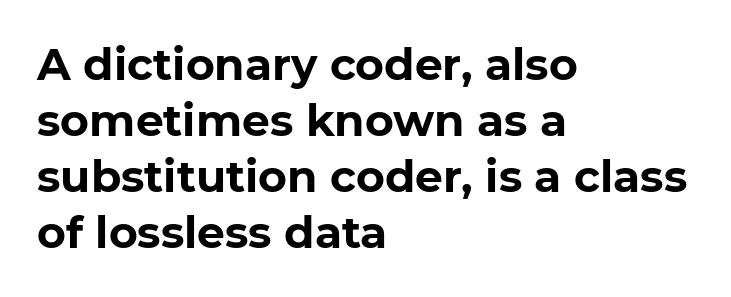
The image shows 44 px bold sans-serif type, upright; set left-aligned, normal line spacing (1.27x), normal letter spacing, not underlined; low stroke contrast and a medium x-height.
